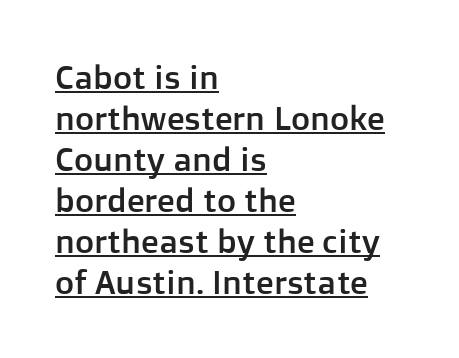
The image shows 33 px sans-serif type, upright; set left-aligned, line spacing 1.24x, normal letter spacing, underlined; low stroke contrast and a medium x-height.
